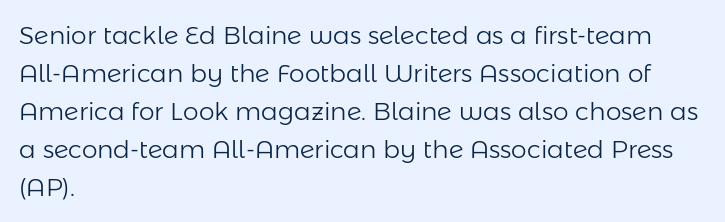
The image shows 25 px text type, upright; set left-aligned, normal line spacing (1.52x), normal letter spacing, not underlined.
